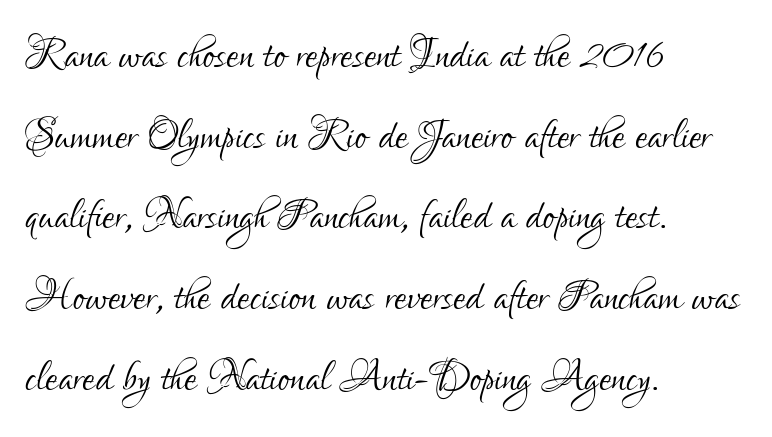
Q: Is the text bold? A: No.
Q: Is the text italic (slanted)? A: Yes.
Q: Is the typeface a serif or a sans-serif typeface? A: Sans-serif.
Q: Is the text underlined? A: No.
Q: How is the paragraph aligned? A: Left-aligned.
Q: Is the spacing between letters normal or unusually wide? A: Normal.
Q: Is the spacing between lines tight, normal or loose? A: Normal.
Q: Width (condensed, normal, or wide)? A: Condensed.
Q: Stroke contrast? A: Low.
Q: x-height? A: Small.
Q: Monospaced? A: No.
